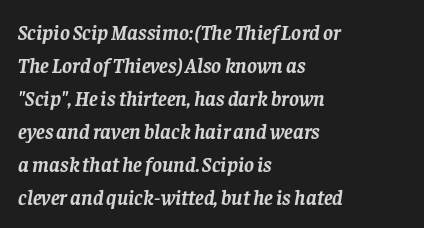
{"italic": "yes", "lean": "right", "slant_degrees": 8, "bold": "yes", "underline": "no", "align": "left", "line_spacing": "normal", "line_spacing_ratio": 1.57, "letter_spacing": "normal", "letter_spacing_em": 0.0, "glyph_px": 21}
